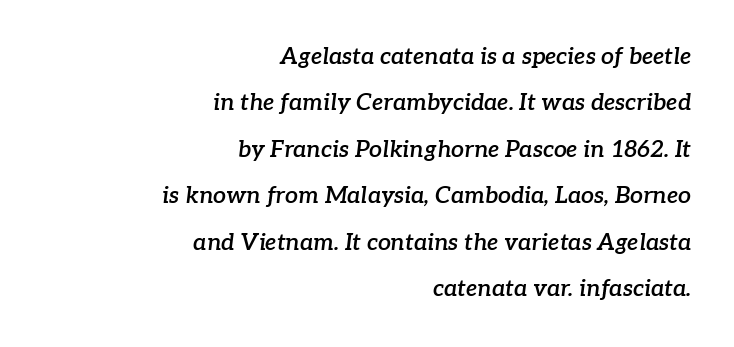
The image shows 23 px text type, italic (leaning right); set right-aligned, loose line spacing (2.02x), normal letter spacing, not underlined.
